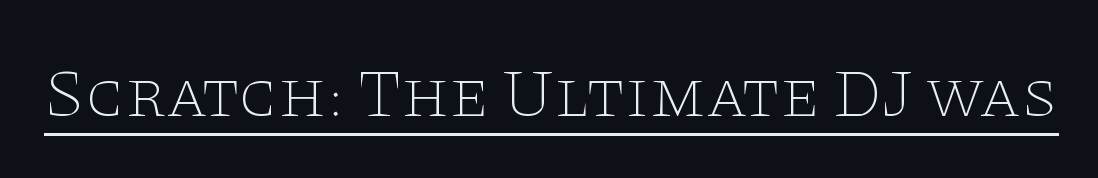
The letters stand upright; this is a roman face. Varying glyph widths throughout — classic text-font behaviour. Is this a heavy cut? Hardly; it is regular or lighter. Like a heading marked for emphasis, these lines bear an underscore. The designer went with a serif here, giving each stem small feet. The gaps between neighbouring characters are ordinary and unremarkable.
